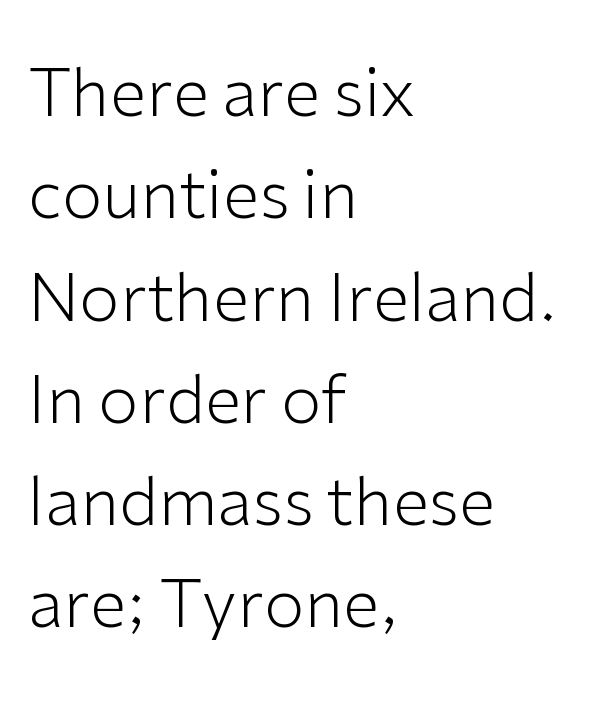
Q: Is the text bold? A: No.
Q: Is the text italic (slanted)? A: No, it is upright.
Q: Is the typeface a serif or a sans-serif typeface? A: Sans-serif.
Q: Is the text underlined? A: No.
Q: How is the paragraph aligned? A: Left-aligned.
Q: Is the spacing between letters normal or unusually wide? A: Normal.
Q: Is the spacing between lines tight, normal or loose? A: Normal.
Q: Width (condensed, normal, or wide)? A: Normal.
Q: Stroke contrast? A: Low.
Q: x-height? A: Medium.
Q: Monospaced? A: No.
